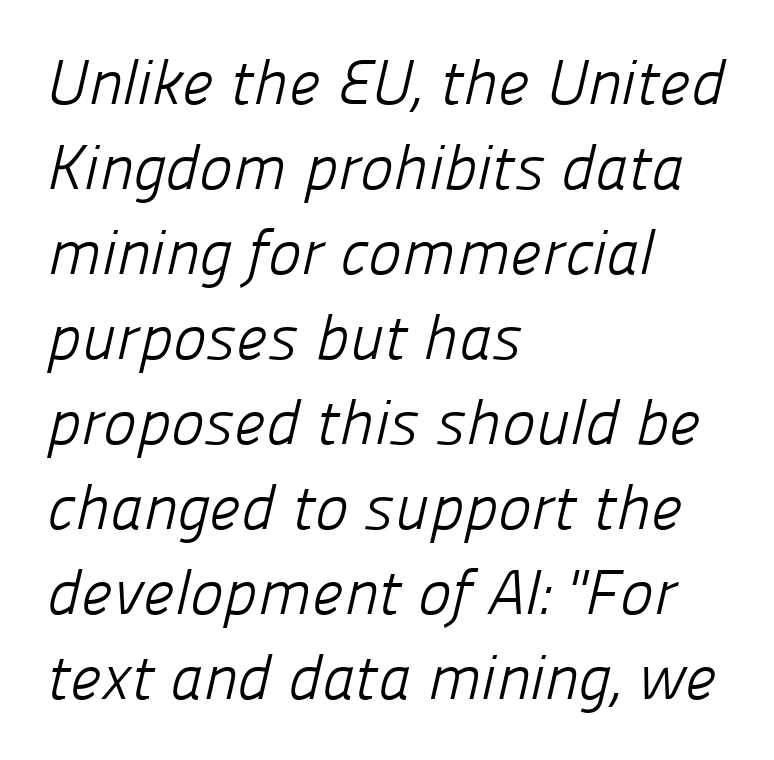
Q: Is the text bold? A: No.
Q: Is the typeface a serif or a sans-serif typeface? A: Sans-serif.
Q: Is the text underlined? A: No.
Q: How is the paragraph aligned? A: Left-aligned.
Q: Is the spacing between letters normal or unusually wide? A: Normal.
Q: Is the spacing between lines tight, normal or loose? A: Normal.
Q: Width (condensed, normal, or wide)? A: Normal.
Q: Stroke contrast? A: Low.
Q: x-height? A: Medium.
Q: Monospaced? A: No.
